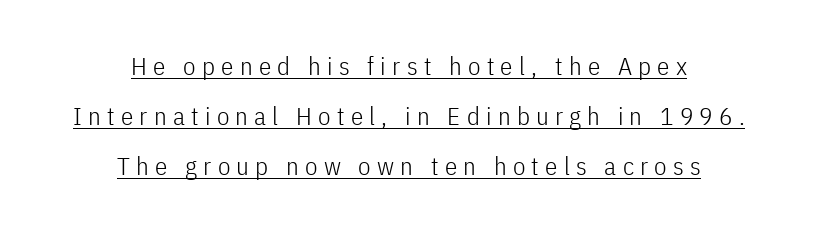
{"italic": "no", "bold": "no", "underline": "yes", "align": "center", "line_spacing": "loose", "line_spacing_ratio": 2.0, "letter_spacing": "wide", "letter_spacing_em": 0.25, "glyph_px": 25}
